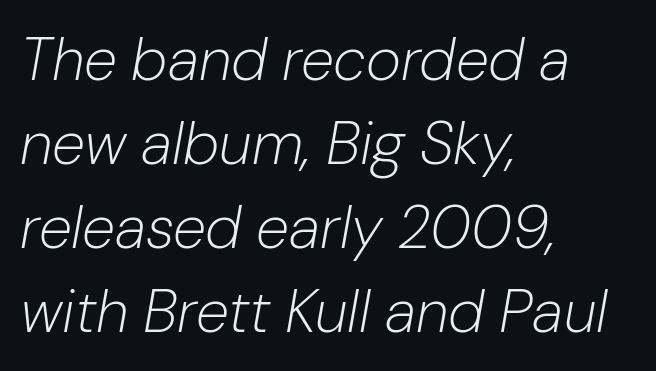
{"italic": "yes", "lean": "right", "slant_degrees": 10, "bold": "no", "weight": "light", "width": "normal", "stroke_contrast": "low", "x_height": "medium", "monospaced": "no", "underline": "no", "align": "left", "line_spacing": "normal", "line_spacing_ratio": 1.4, "letter_spacing": "normal", "letter_spacing_em": 0.0, "glyph_px": 60}
